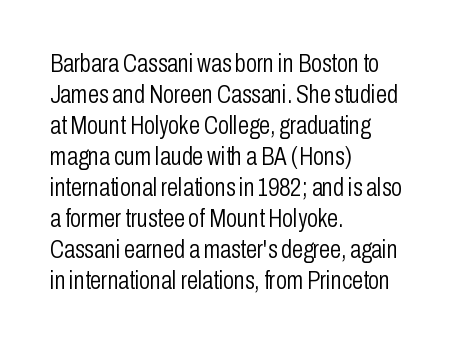
A light-to-regular cut is what we see here. Clear beneath every line of the passage. Vertical strokes here are truly vertical. The passage shown has conventional tracking throughout. Leftover space on each line is placed entirely after the last word.
